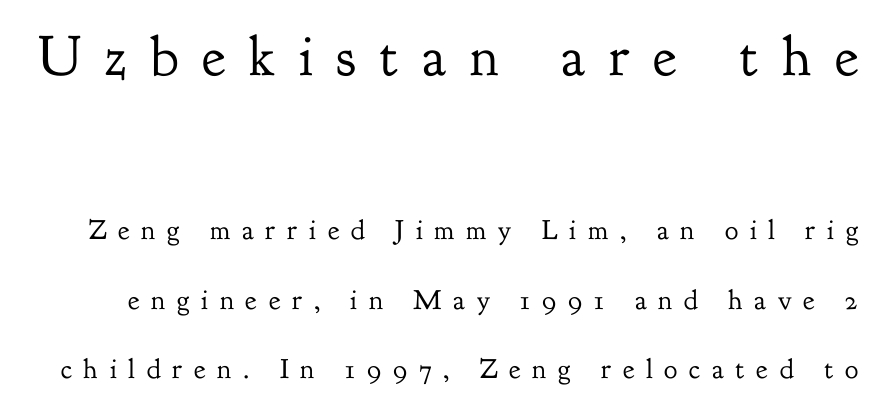
Q: Is the text bold? A: No.
Q: Is the text italic (slanted)? A: No, it is upright.
Q: Is the typeface a serif or a sans-serif typeface? A: Serif.
Q: Is the text underlined? A: No.
Q: Is the spacing between letters normal or unusually wide? A: Unusually wide.
Q: Is the spacing between lines tight, normal or loose? A: Loose.
Q: Which block of text is set in a larger size, the first (top) or the second (bottom)? A: The first (top) one.
Q: Width (condensed, normal, or wide)? A: Normal.
Q: Stroke contrast? A: Low.
Q: x-height? A: Small.
Q: Monospaced? A: No.
